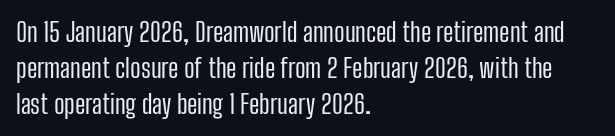
The characters are drawn with everyday or finer stroke widths. Line beginnings align vertically; line endings do not. Rule under the text: the space is simply empty. Words appear dense and cohesive because spacing is normal. Whoever set this chose a conventional vertical rhythm. Rendered with straight, roman letterforms.
